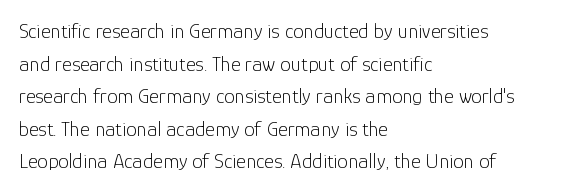
The axis of the letterforms is exactly vertical. Here the glyphs are tracked normally, forming tight word shapes. Descenders hang freely into open space. Line beginnings align vertically; line endings do not. The rows are spaced the way most documents space them.
